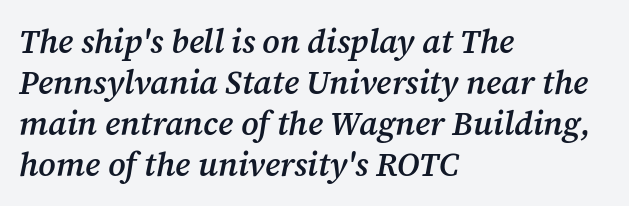
{"serif": "yes", "italic": "yes", "lean": "right", "slant_degrees": 12, "bold": "semi", "weight": "semibold", "width": "normal", "stroke_contrast": "medium", "x_height": "medium", "monospaced": "no", "underline": "no", "align": "left", "line_spacing_ratio": 1.24, "letter_spacing": "normal", "letter_spacing_em": 0.0, "glyph_px": 33}
